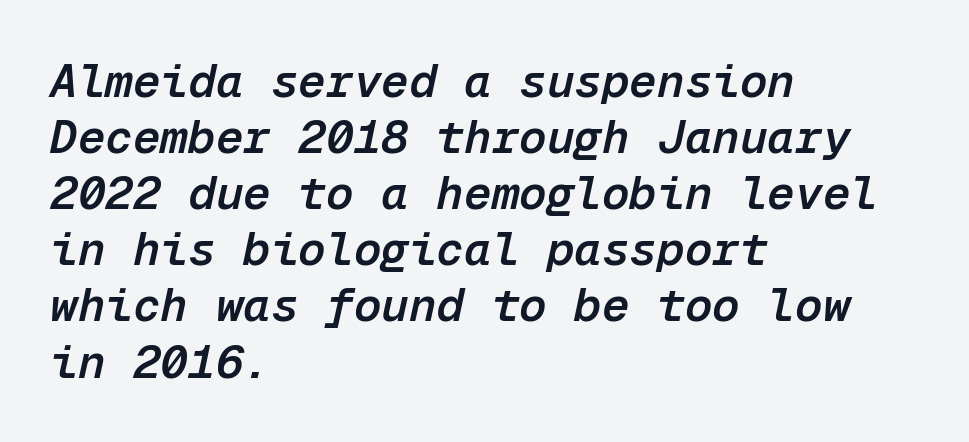
The image shows 46 px semibold type, italic (leaning right), monospaced; set left-aligned, line spacing 1.22x, normal letter spacing, not underlined; low stroke contrast and a medium x-height.
